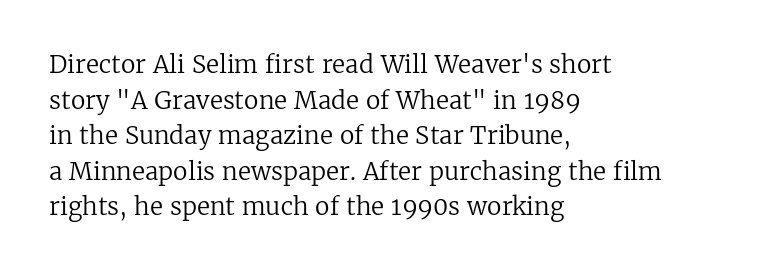
The image shows 24 px text type, upright; set left-aligned, normal line spacing (1.48x), normal letter spacing, not underlined.
